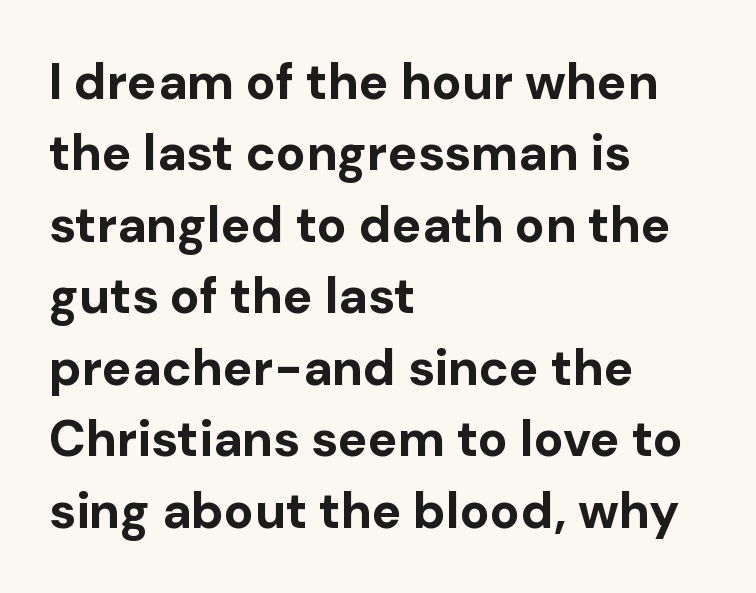
{"serif": "no", "italic": "no", "bold": "yes", "weight": "bold", "width": "normal", "stroke_contrast": "low", "x_height": "medium", "monospaced": "no", "underline": "no", "align": "left", "line_spacing": "normal", "line_spacing_ratio": 1.43, "letter_spacing": "normal", "letter_spacing_em": 0.0, "glyph_px": 50}
